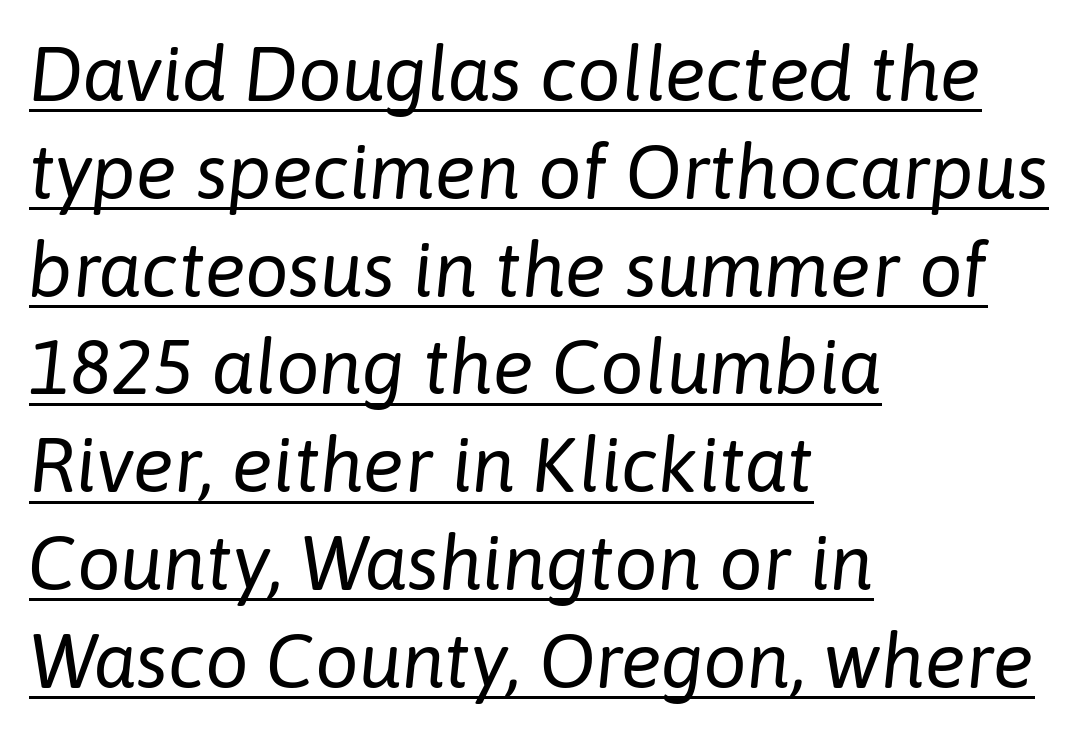
The image shows 77 px regular-weight type, italic (leaning right); set left-aligned, normal line spacing (1.27x), normal letter spacing, underlined; low stroke contrast and a medium x-height.
